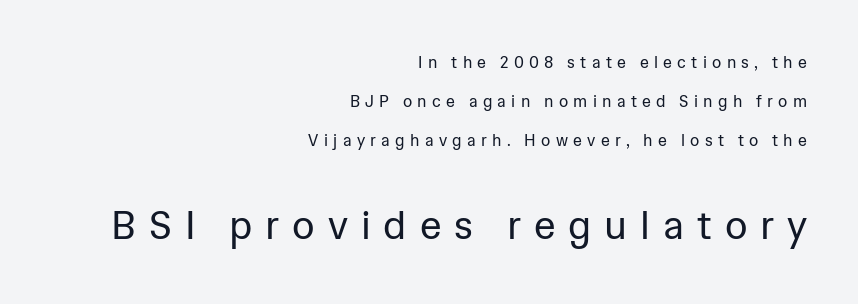
The image shows 39 px regular-weight sans-serif type, upright; set right-aligned, loose line spacing (2.44x), unusually wide letter spacing (+0.33 em), not underlined; the second (bottom) block is 2.44x larger; low stroke contrast and a medium x-height.
